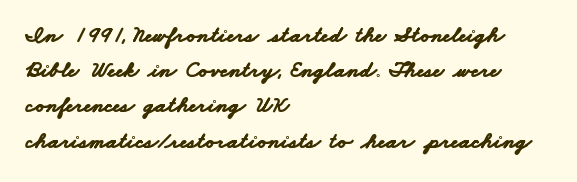
{"bold": "yes", "underline": "no", "align": "left", "line_spacing": "normal", "line_spacing_ratio": 1.53, "letter_spacing": "normal", "letter_spacing_em": 0.0, "glyph_px": 23}
